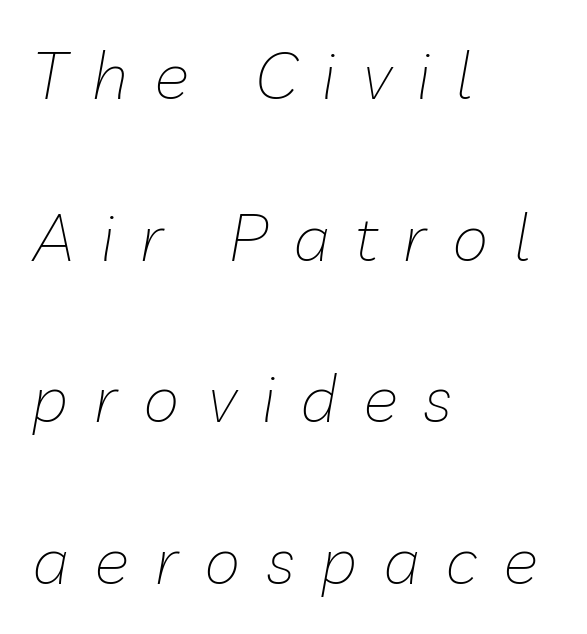
Q: Is the text bold? A: No.
Q: Is the text italic (slanted)? A: Yes, it leans right by about 10 degrees.
Q: Is the text underlined? A: No.
Q: How is the paragraph aligned? A: Left-aligned.
Q: Is the spacing between letters normal or unusually wide? A: Unusually wide.
Q: Is the spacing between lines tight, normal or loose? A: Loose.
Q: Width (condensed, normal, or wide)? A: Normal.
Q: Stroke contrast? A: Low.
Q: x-height? A: Medium.
Q: Monospaced? A: No.
